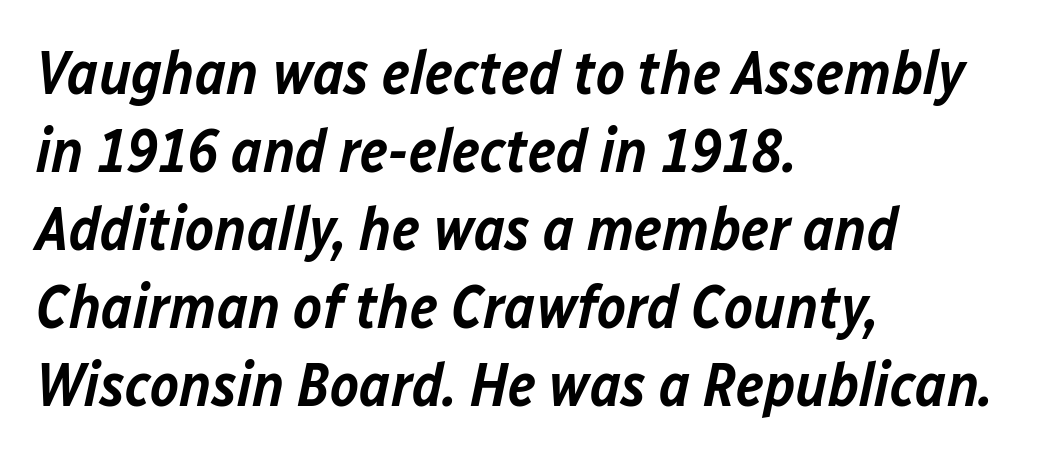
The image shows 61 px semibold type, italic (leaning right); set left-aligned, normal line spacing (1.28x), normal letter spacing, not underlined; low stroke contrast and a medium x-height.
